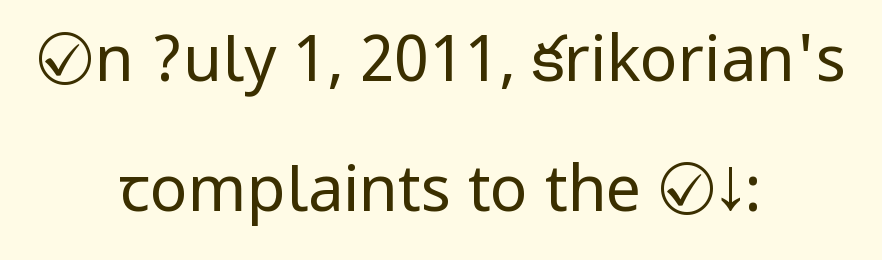
{"serif": "no", "italic": "no", "bold": "no", "weight": "regular", "width": "condensed", "stroke_contrast": "low", "underline": "no", "align": "center", "line_spacing": "loose", "line_spacing_ratio": 2.06, "letter_spacing": "normal", "letter_spacing_em": 0.0, "glyph_px": 63}
